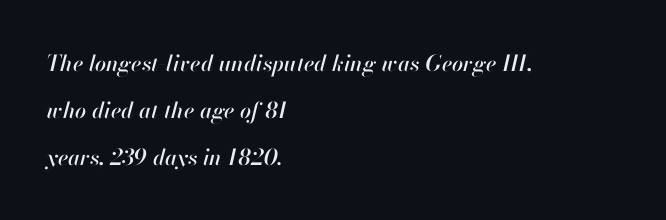
{"italic": "yes", "lean": "right", "slant_degrees": 13, "underline": "no", "align": "left", "line_spacing": "loose", "line_spacing_ratio": 2.13, "letter_spacing": "normal", "letter_spacing_em": 0.0, "glyph_px": 22}
